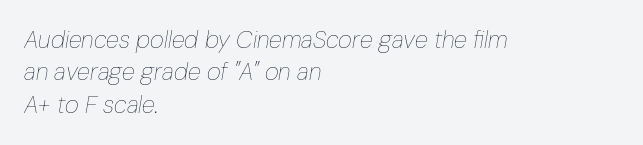
{"italic": "yes", "lean": "right", "slant_degrees": 10, "bold": "no", "underline": "no", "align": "left", "line_spacing": "normal", "line_spacing_ratio": 1.35, "letter_spacing": "normal", "letter_spacing_em": 0.0, "glyph_px": 24}
